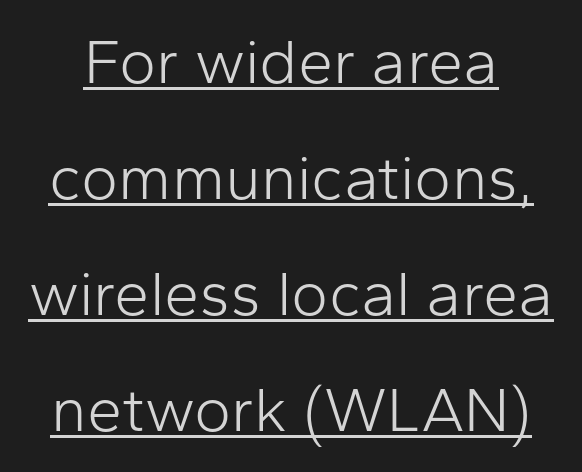
{"serif": "no", "italic": "no", "bold": "no", "weight": "light", "width": "normal", "stroke_contrast": "low", "x_height": "medium", "monospaced": "no", "underline": "yes", "line_spacing_ratio": 1.84, "letter_spacing": "normal", "letter_spacing_em": 0.0, "glyph_px": 63}
